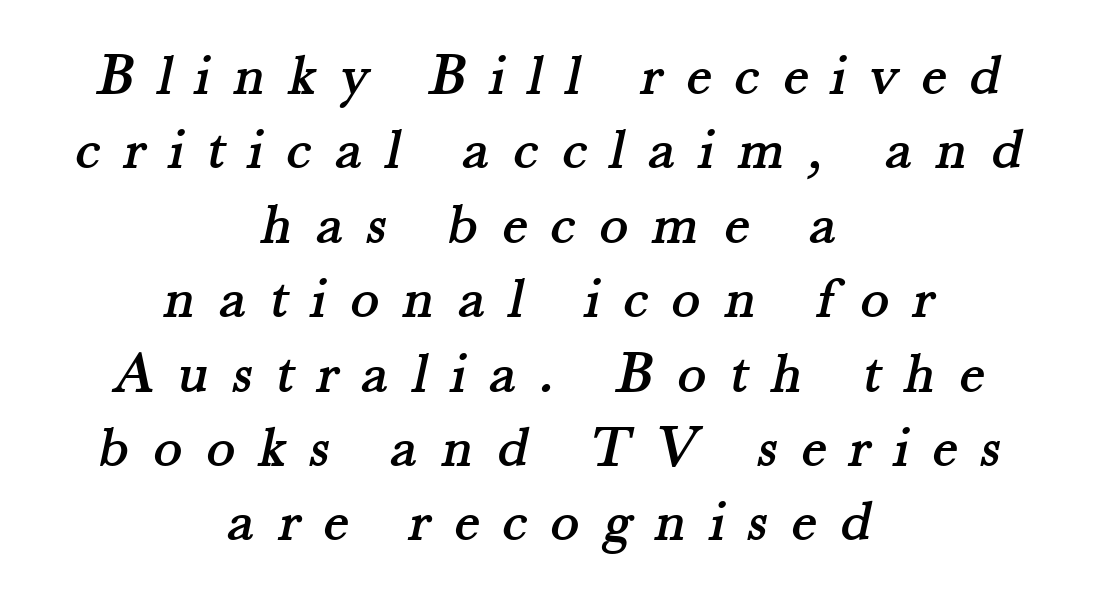
Serif or sans? Serif — the stroke terminals have little feet. Each letter keeps its own natural width here, so spacing adapts to shape. Descenders are the only things crossing below the line. Which margin do the lines hug? Neither — every line sits in the middle.
